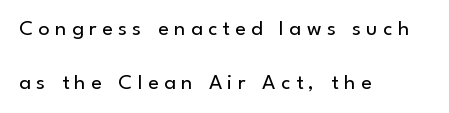
{"italic": "no", "bold": "no", "underline": "no", "align": "left", "line_spacing": "loose", "line_spacing_ratio": 2.44, "letter_spacing": "wide", "letter_spacing_em": 0.25, "glyph_px": 22}
